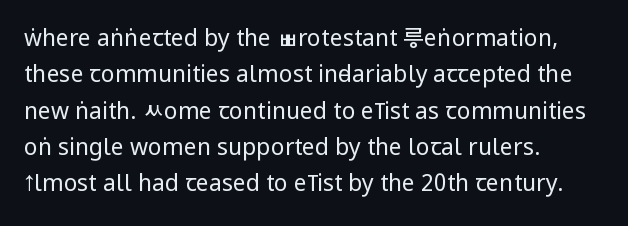
The image shows 23 px text type, upright; set left-aligned, normal line spacing (1.58x), normal letter spacing, not underlined.
